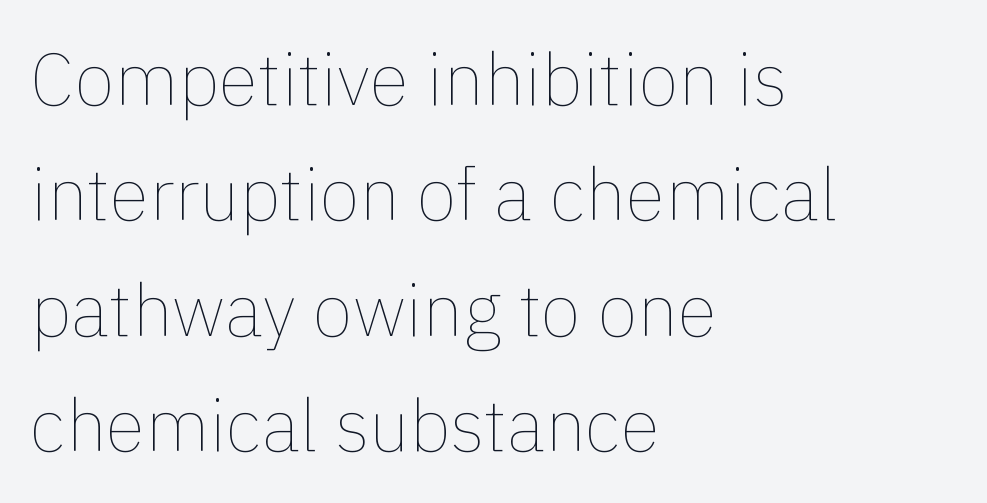
Notice how the passage keeps a crisp vertical edge on the left only. Is the type heavy? It reads as light-to-regular instead. The lines sit at an ordinary, default distance from one another. This is the regular roman posture of the typeface. Compared with typical body copy, the letter spacing here is the same. Proportional: the letters do not fall into vertical columns.
